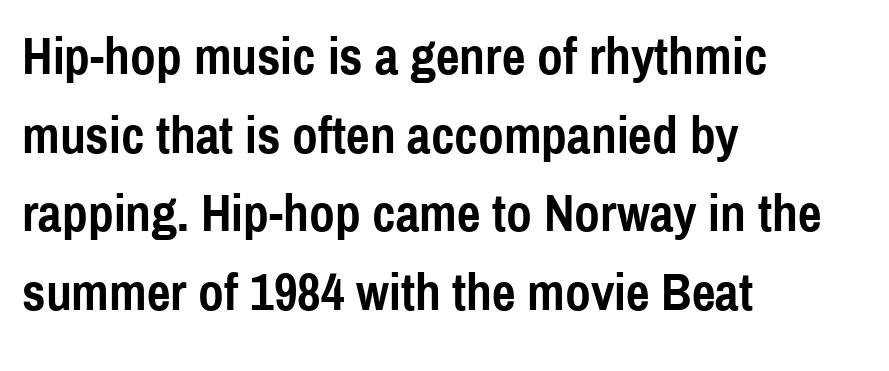
{"serif": "no", "italic": "no", "bold": "yes", "weight": "semibold", "width": "condensed", "x_height": "medium", "monospaced": "no", "underline": "no", "align": "left", "line_spacing": "normal", "line_spacing_ratio": 1.51, "letter_spacing": "normal", "letter_spacing_em": 0.0, "glyph_px": 52}
